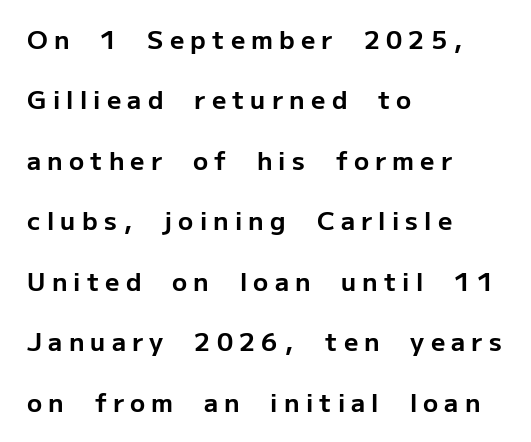
{"italic": "no", "bold": "yes", "underline": "no", "align": "left", "line_spacing": "loose", "line_spacing_ratio": 2.42, "letter_spacing": "wide", "letter_spacing_em": 0.25, "glyph_px": 25}
